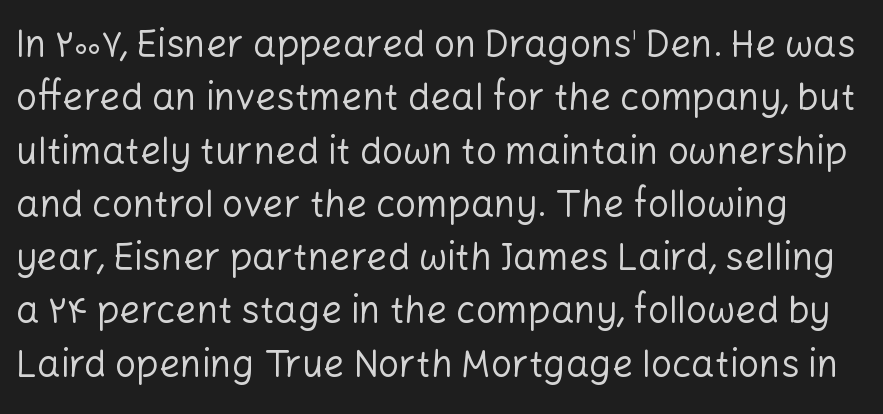
{"serif": "no", "italic": "no", "bold": "no", "weight": "regular", "width": "normal", "stroke_contrast": "low", "x_height": "medium", "monospaced": "no", "underline": "no", "line_spacing": "normal", "line_spacing_ratio": 1.44, "letter_spacing": "normal", "letter_spacing_em": 0.0, "glyph_px": 37}
